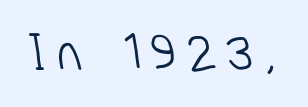
{"serif": "no", "bold": "no", "weight": "light", "width": "normal", "stroke_contrast": "low", "x_height": "medium", "monospaced": "no", "underline": "no", "glyph_px": 52}
